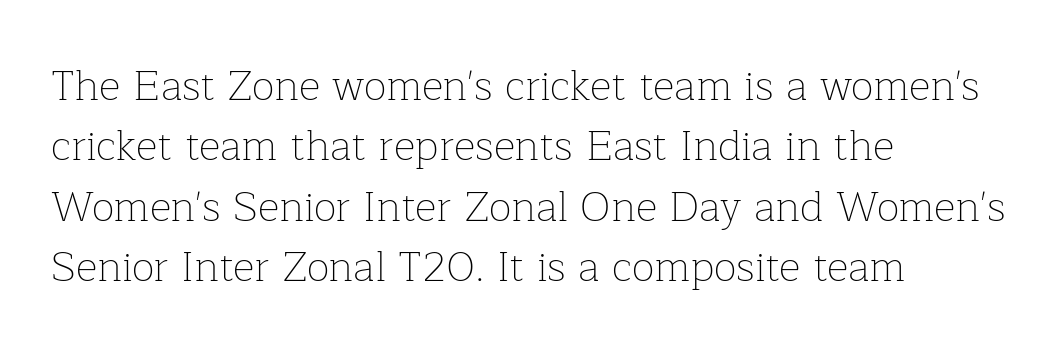
{"serif": "yes", "italic": "no", "bold": "no", "weight": "thin", "width": "normal", "stroke_contrast": "low", "x_height": "medium", "monospaced": "no", "underline": "no", "align": "left", "line_spacing": "normal", "line_spacing_ratio": 1.44, "letter_spacing": "normal", "letter_spacing_em": 0.0, "glyph_px": 42}
